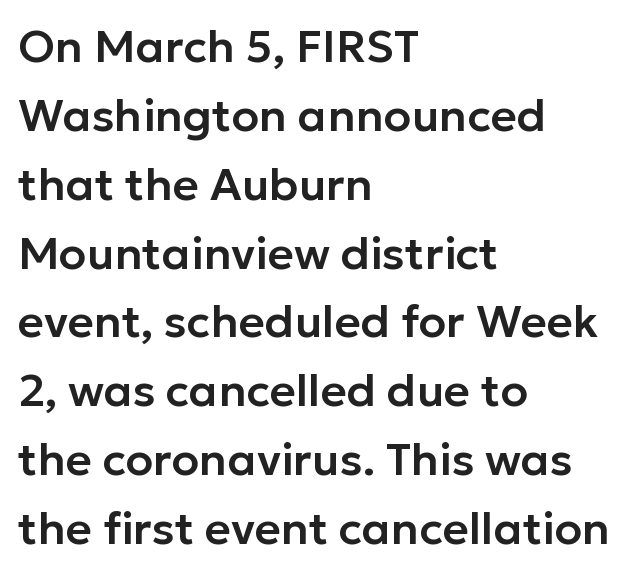
Characters follow at the spacing the type designer built in. No italicization has been applied; the sample stays upright. Looks like regular typesetting: each glyph gets only the width it needs. The vertical gap from one line to the next is medium.
